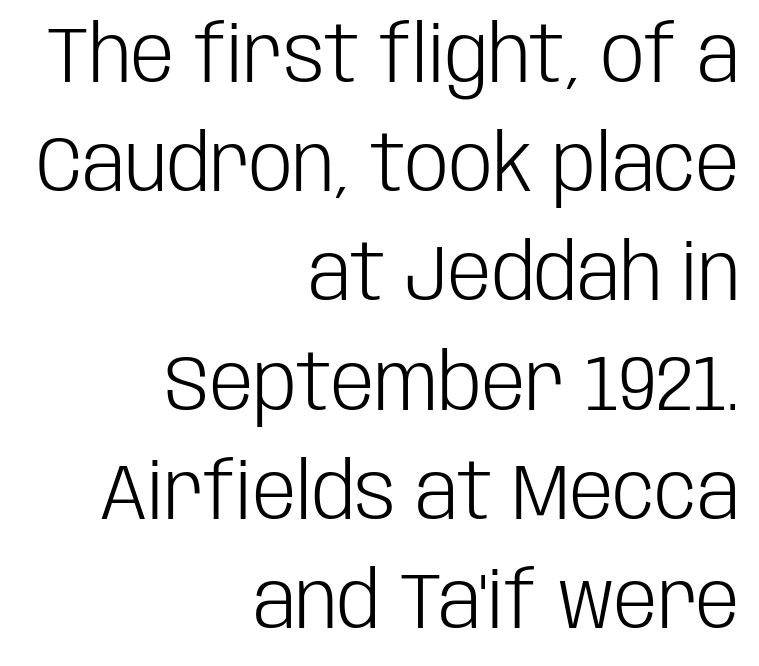
The image shows 78 px light, condensed sans-serif type, upright; set right-aligned, normal line spacing (1.4x), normal letter spacing, not underlined; low stroke contrast and a large x-height.
